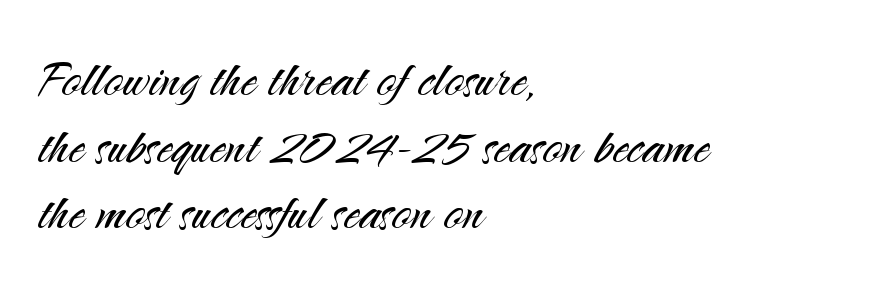
The weight tops out at a normal text grade. These lines keep a tight, regular rhythm from letter to letter. Compared with typical paragraphs, the rows here are closer together. Where is the straight margin? On the left.
